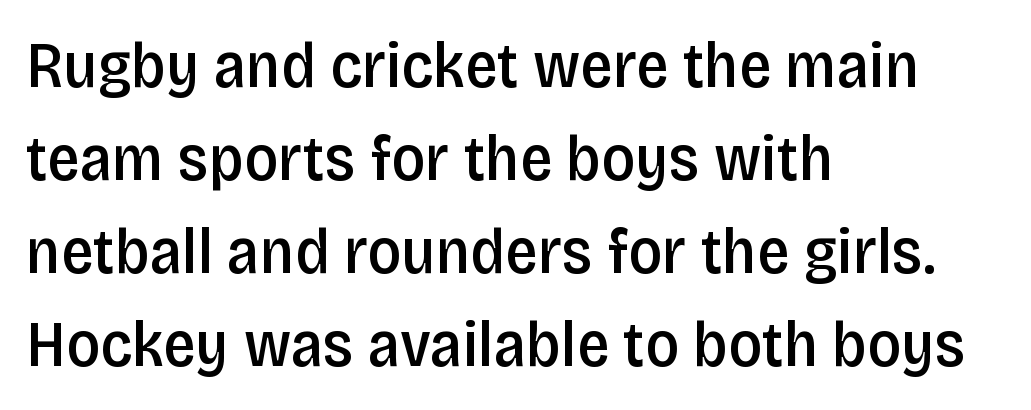
{"serif": "no", "italic": "no", "bold": "semi", "weight": "semibold", "width": "condensed", "stroke_contrast": "low", "x_height": "large", "monospaced": "no", "underline": "no", "align": "left", "line_spacing": "normal", "line_spacing_ratio": 1.43, "letter_spacing": "normal", "letter_spacing_em": 0.0, "glyph_px": 65}
